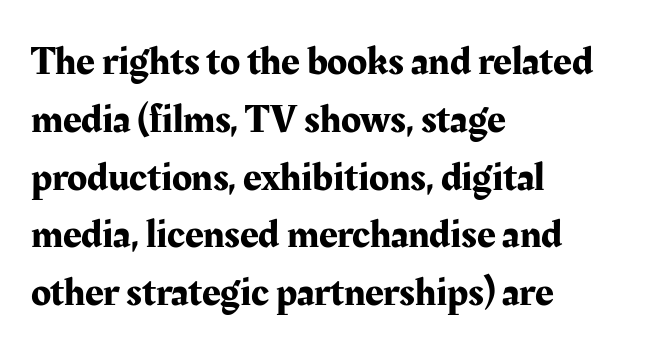
{"serif": "yes", "italic": "no", "width": "normal", "stroke_contrast": "medium", "x_height": "medium", "monospaced": "no", "underline": "no", "align": "left", "line_spacing": "normal", "line_spacing_ratio": 1.41, "letter_spacing": "normal", "letter_spacing_em": 0.0, "glyph_px": 41}
